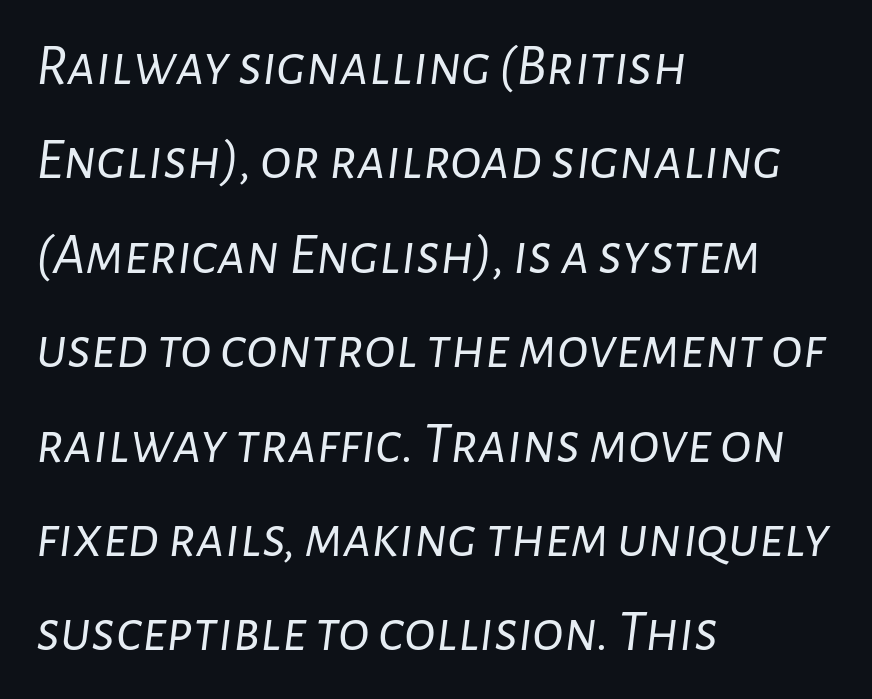
{"italic": "yes", "lean": "right", "slant_degrees": 7, "bold": "no", "weight": "light", "width": "normal", "stroke_contrast": "low", "x_height": "medium", "monospaced": "no", "underline": "no", "align": "left", "line_spacing": "normal", "line_spacing_ratio": 1.6, "letter_spacing": "normal", "letter_spacing_em": 0.0, "glyph_px": 59}
